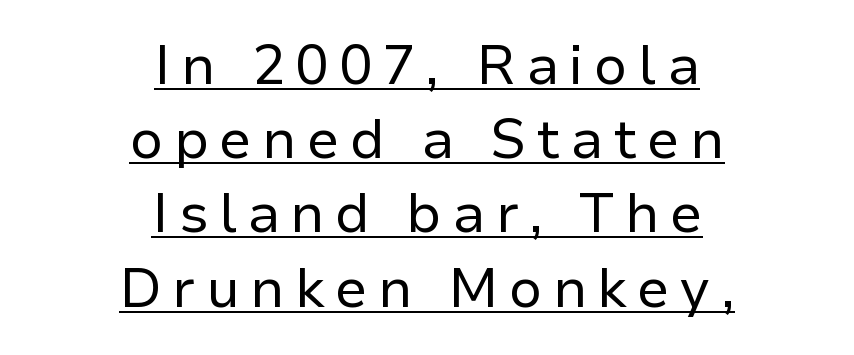
Q: Is the text bold? A: No.
Q: Is the text italic (slanted)? A: No, it is upright.
Q: Is the typeface a serif or a sans-serif typeface? A: Sans-serif.
Q: Is the text underlined? A: Yes.
Q: How is the paragraph aligned? A: Centered.
Q: Is the spacing between lines tight, normal or loose? A: Normal.
Q: Width (condensed, normal, or wide)? A: Normal.
Q: Stroke contrast? A: Low.
Q: x-height? A: Medium.
Q: Monospaced? A: No.
